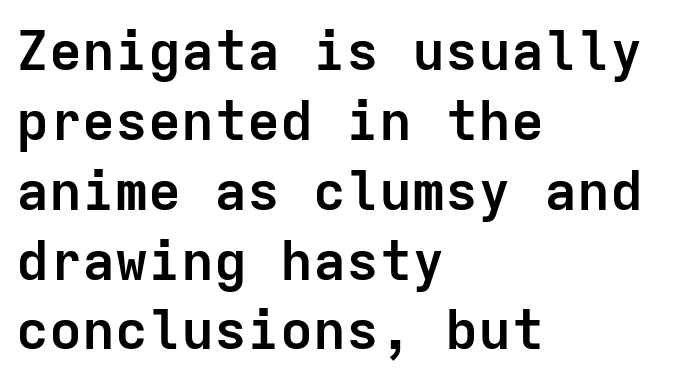
Nope, no serifs anywhere on these letters. The lines sit at an ordinary, default distance from one another. Is this a fixed-width face? Yes — each glyph sits in an identical cell. Plenty of ink on the page — the face is bold. Every stem runs plumb, perpendicular to the baseline. Characters follow at the spacing the type designer built in.
